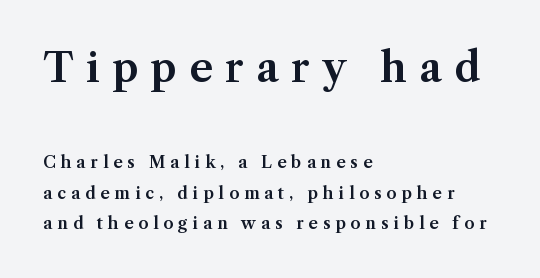
The first block has been scaled up relative to the second. The type is letterspaced generously, with wide tracking. The words here are not underlined. Honestly, the rows look like they've been pulled way apart.
